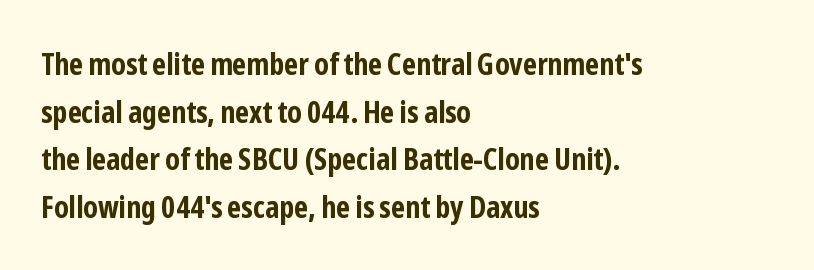
Casual observation: everything's shoved over to the left. The letters stand upright; this is a roman face. A sans-serif font was chosen for this passage. The face used here has the dense, thick strokes of a bold. Spacing between characters is what you'd get straight out of the box.
